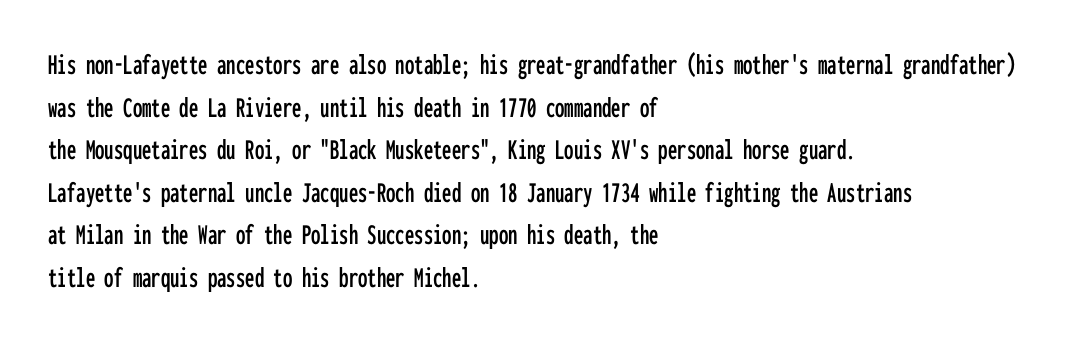
Do the characters align in a grid? Yes, the font is monospaced. The letters stand straight up with perfectly vertical stems. This rendering uses left alignment, leaving the right contour irregular. The space directly below the letters is spotless.
